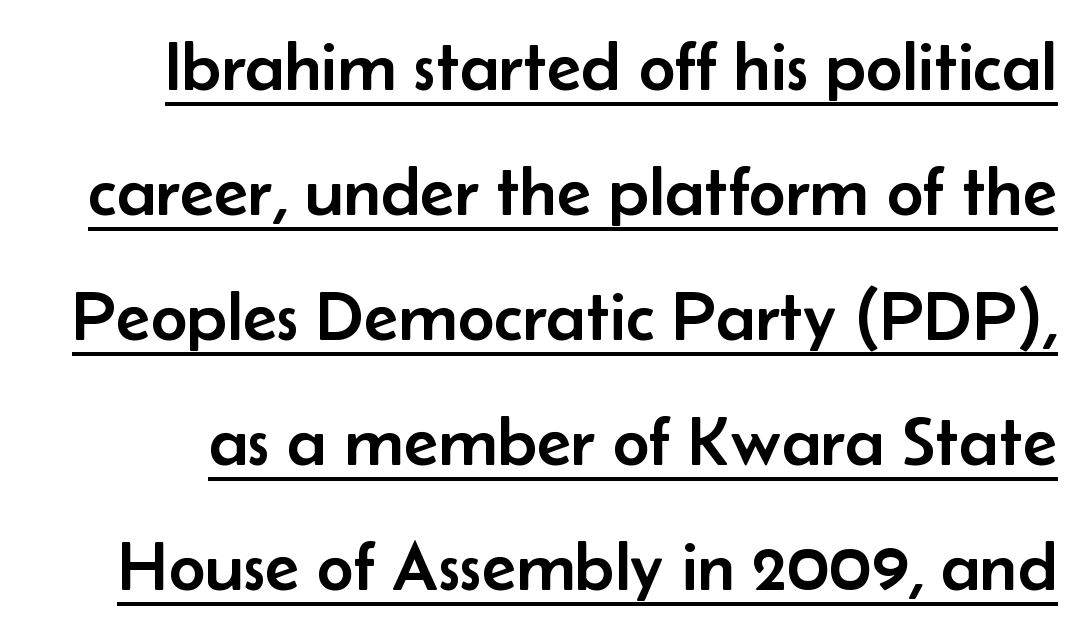
The image shows 71 px sans-serif type, upright; set line spacing 1.76x, normal letter spacing, underlined; low stroke contrast and a small x-height.
